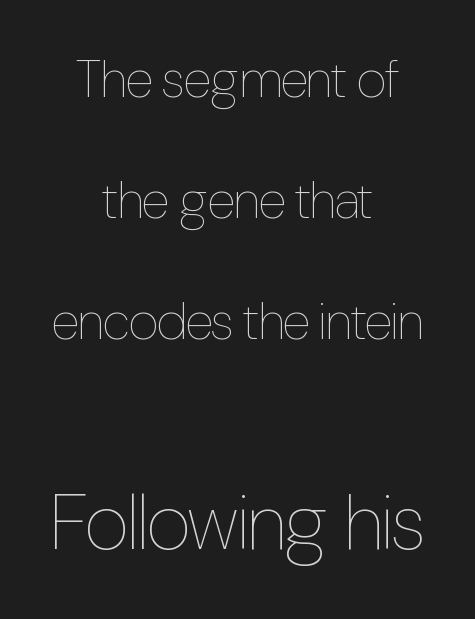
The image shows 78 px thin, condensed type, upright; set centered, loose line spacing (2.33x), normal letter spacing, not underlined; the second (bottom) block is 1.5x larger; low stroke contrast and a medium x-height.
